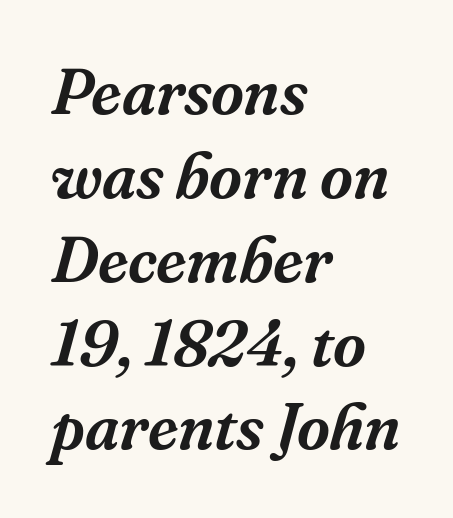
Q: Is the text italic (slanted)? A: Yes, it leans right by about 16 degrees.
Q: Is the typeface a serif or a sans-serif typeface? A: Serif.
Q: Is the text underlined? A: No.
Q: How is the paragraph aligned? A: Left-aligned.
Q: Is the spacing between letters normal or unusually wide? A: Normal.
Q: Is the spacing between lines tight, normal or loose? A: Normal.
Q: Width (condensed, normal, or wide)? A: Normal.
Q: Stroke contrast? A: Medium.
Q: x-height? A: Medium.
Q: Monospaced? A: No.
